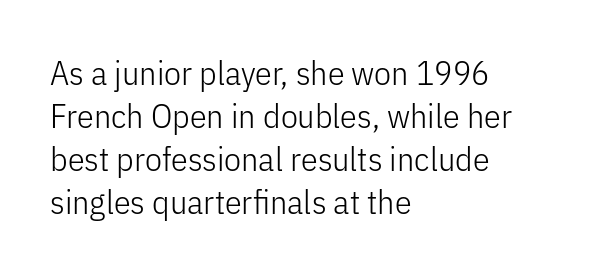
Q: Is the text bold? A: No.
Q: Is the text italic (slanted)? A: No, it is upright.
Q: Is the typeface a serif or a sans-serif typeface? A: Sans-serif.
Q: Is the text underlined? A: No.
Q: How is the paragraph aligned? A: Left-aligned.
Q: Is the spacing between letters normal or unusually wide? A: Normal.
Q: Is the spacing between lines tight, normal or loose? A: Normal.
Q: Width (condensed, normal, or wide)? A: Condensed.
Q: Stroke contrast? A: Low.
Q: x-height? A: Medium.
Q: Monospaced? A: No.
